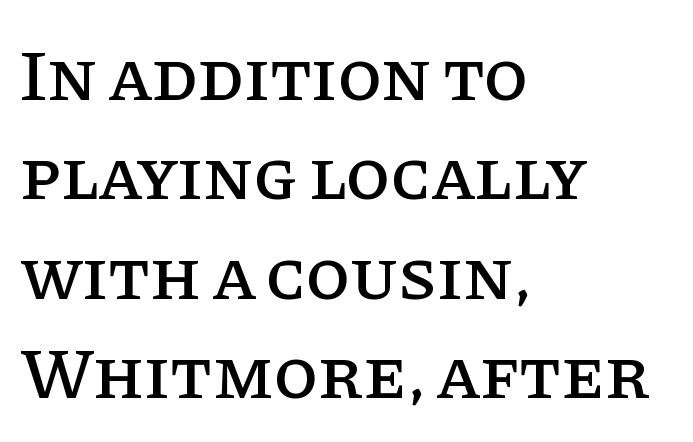
The image shows 72 px serif type, upright; set left-aligned, normal line spacing (1.38x), normal letter spacing, not underlined; low stroke contrast and a large x-height.
